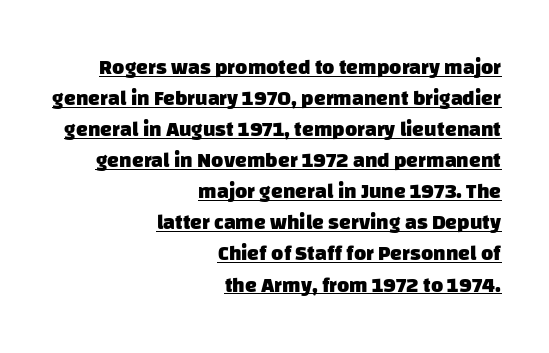
The image shows 21 px bold type; set right-aligned, normal line spacing (1.48x), normal letter spacing, underlined.
